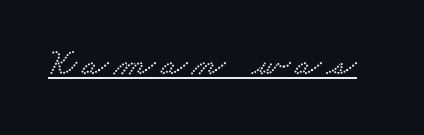
These lines are rendered in a variable-pitch font. Notice how a bar underscores the lettering throughout. The characters display serif detailing at their extremities.
